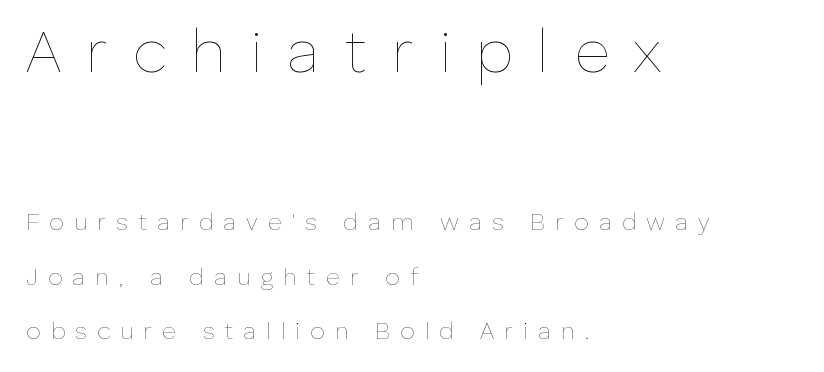
The image shows 60 px thin type, upright; set left-aligned, loose line spacing (2.28x), unusually wide letter spacing (+0.41 em), not underlined; the first (top) block is 2.5x larger; low stroke contrast and a medium x-height.
